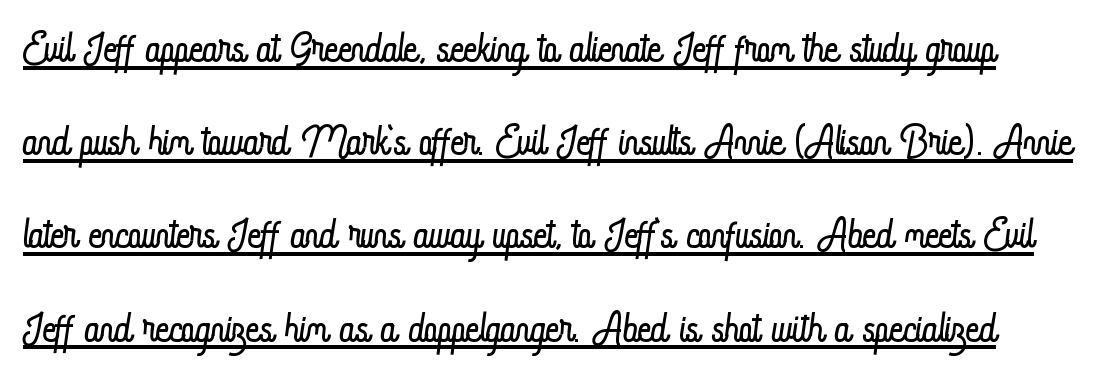
The image shows 59 px light, condensed type; set normal line spacing (1.58x), normal letter spacing, underlined; low stroke contrast and a small x-height.
